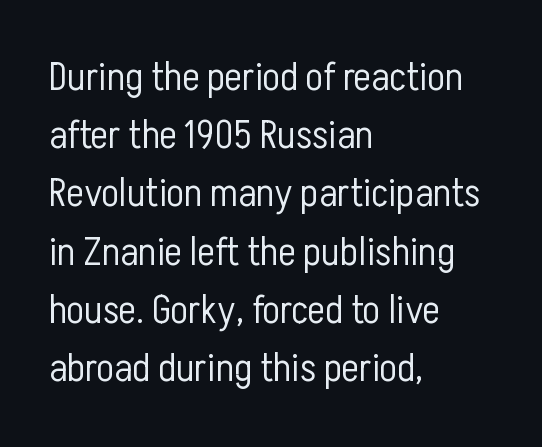
Unlike italic type, these characters show no tilt at all. The horizontal fit of the characters is conventional and even. Heft: none added — not bold. This sample uses a sans-serif face. One-word summary of the alignment: left.
